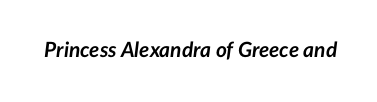
Q: Is the text bold? A: Yes.
Q: Is the text italic (slanted)? A: Yes, it leans right by about 7 degrees.
Q: Is the text underlined? A: No.
Q: Is the spacing between letters normal or unusually wide? A: Normal.
